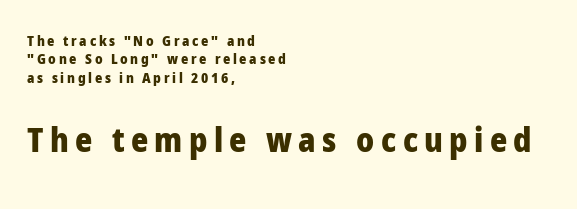
The emphasis by scale lands on block number two, below. Is there much room between lines? A standard amount, neither cramped nor airy. The axis of the letterforms is exactly vertical. In terms of weight, the rendering is a true, heavy bold.
